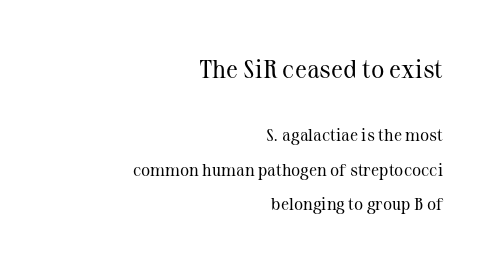
The block of text is sparse from top to bottom, with ample space between rows. Upright lettering throughout. Lines of text with bare space underneath. A typesetter would call this zero additional tracking.
